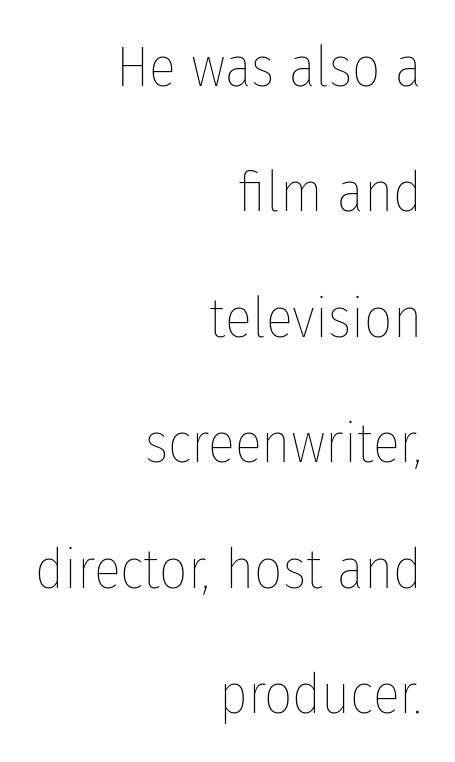
The image shows 56 px thin, condensed type, upright; set right-aligned, loose line spacing (2.24x), normal letter spacing, not underlined; low stroke contrast and a medium x-height.
